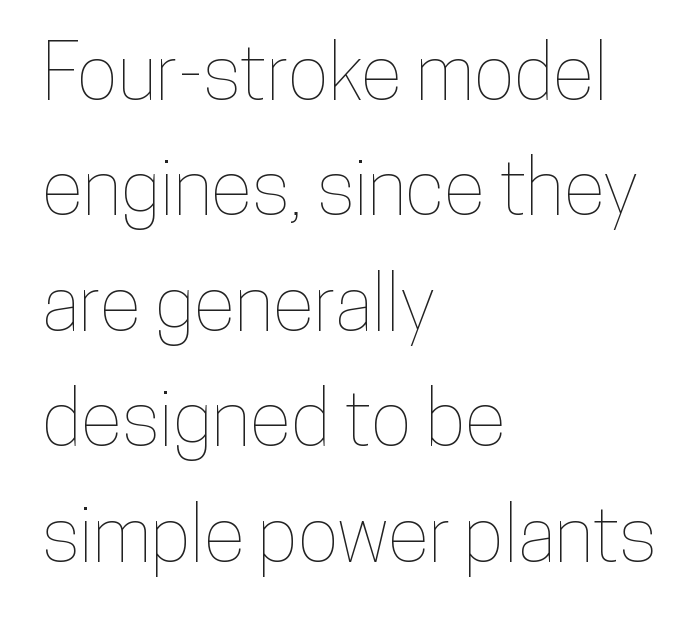
In terms of leading, this rendering sits right in the middle. The space directly below the letters is spotless. The lines in this sample share a left origin and differ only in where they stop. The lettering stays uniformly vertical, giving the passage a roman look.
